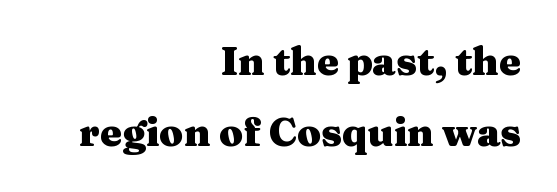
The image shows 39 px heavy, wide serif type, upright; set right-aligned, line spacing 1.82x, normal letter spacing, not underlined; medium stroke contrast and a medium x-height.
